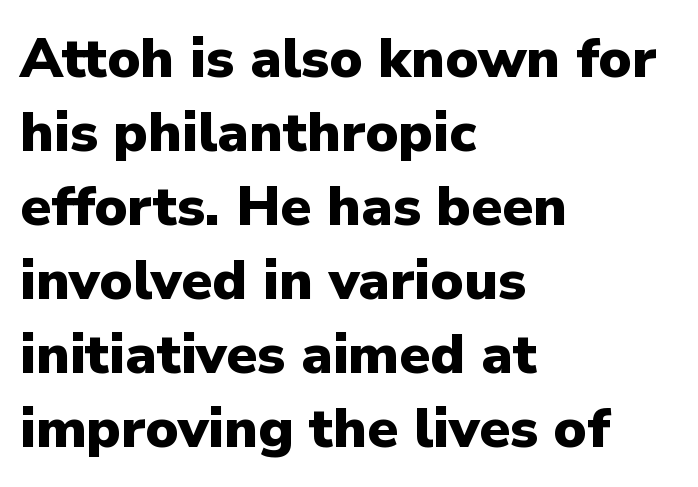
{"serif": "no", "italic": "no", "bold": "yes", "weight": "heavy", "width": "normal", "stroke_contrast": "low", "x_height": "medium", "monospaced": "no", "underline": "no", "align": "left", "line_spacing": "normal", "line_spacing_ratio": 1.32, "letter_spacing": "normal", "letter_spacing_em": 0.0, "glyph_px": 56}
